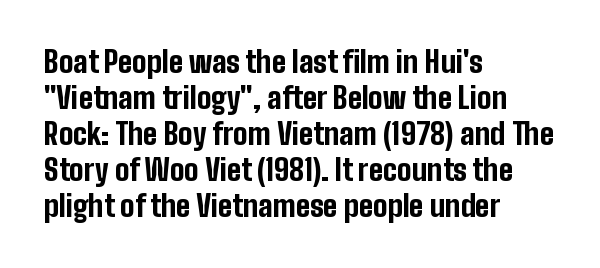
The image shows 29 px bold, condensed sans-serif type, upright; set left-aligned, line spacing 1.24x, normal letter spacing, not underlined; low stroke contrast and a medium x-height.
